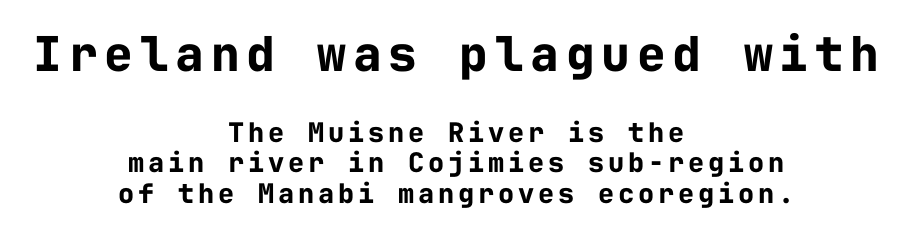
The image shows 48 px bold sans-serif type, upright, monospaced; set centered, tight line spacing (1.12x), not underlined; the first (top) block is 1.78x larger; low stroke contrast and a medium x-height.
